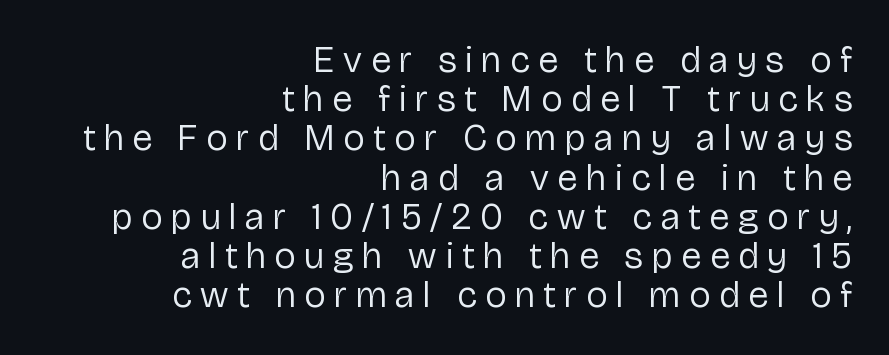
The image shows 37 px regular-weight sans-serif type, upright; set right-aligned, tight line spacing (1.06x), unusually wide letter spacing (+0.24 em), not underlined; low stroke contrast and a medium x-height.
